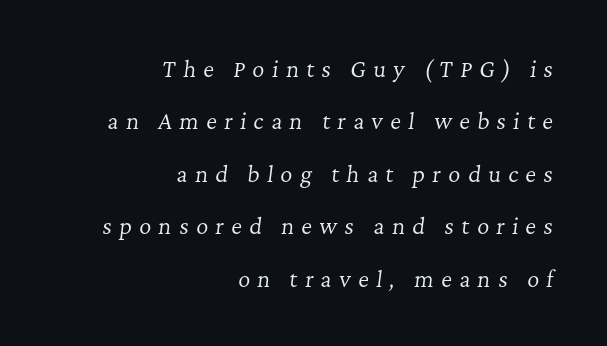
The image shows 21 px text type, italic (leaning right); set right-aligned, loose line spacing (2.5x), unusually wide letter spacing (+0.35 em), not underlined.
